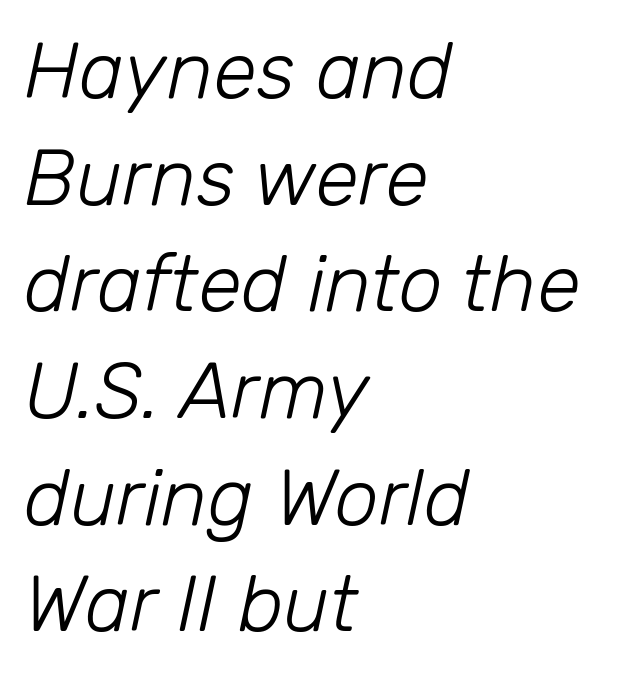
The image shows 79 px light type, italic (leaning right); set left-aligned, normal line spacing (1.35x), normal letter spacing, not underlined; low stroke contrast and a medium x-height.
